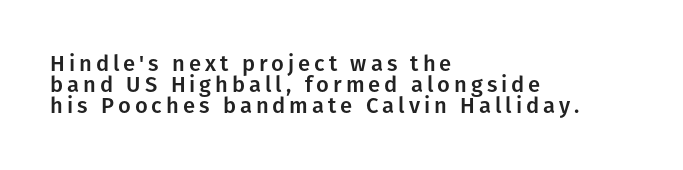
Q: Is the text italic (slanted)? A: No, it is upright.
Q: Is the text underlined? A: No.
Q: How is the paragraph aligned? A: Left-aligned.
Q: Is the spacing between lines tight, normal or loose? A: Tight.
